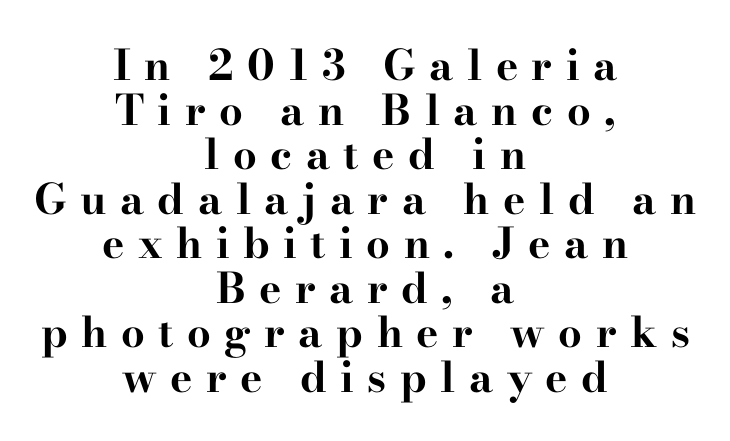
{"serif": "yes", "italic": "no", "bold": "yes", "weight": "bold", "width": "wide", "stroke_contrast": "high", "x_height": "small", "monospaced": "no", "underline": "no", "align": "center", "line_spacing": "tight", "line_spacing_ratio": 1.06, "letter_spacing": "wide", "letter_spacing_em": 0.32, "glyph_px": 42}
